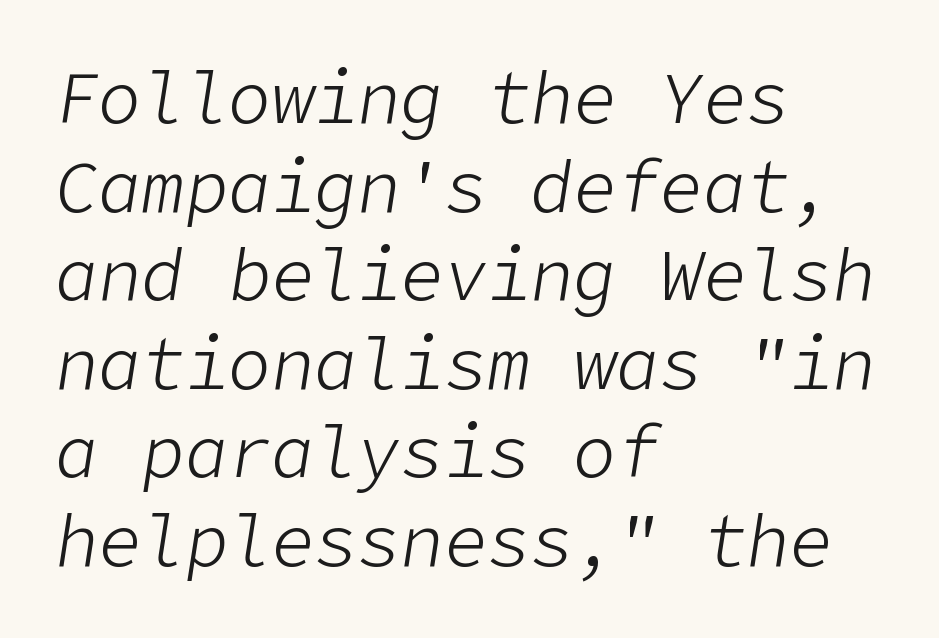
The image shows 72 px light type, italic (leaning right); set left-aligned, line spacing 1.23x, normal letter spacing, not underlined; low stroke contrast and a medium x-height.
